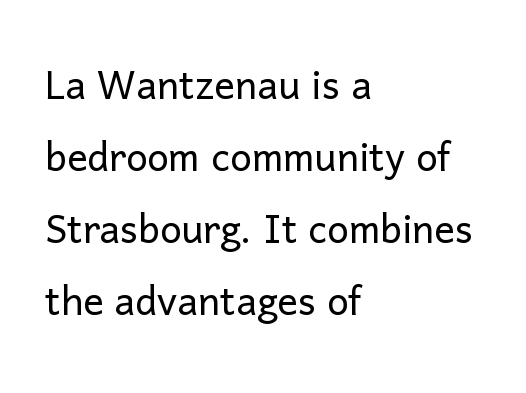
The image shows 51 px light sans-serif type, upright; set left-aligned, normal line spacing (1.41x), normal letter spacing, not underlined; low stroke contrast and a medium x-height.
